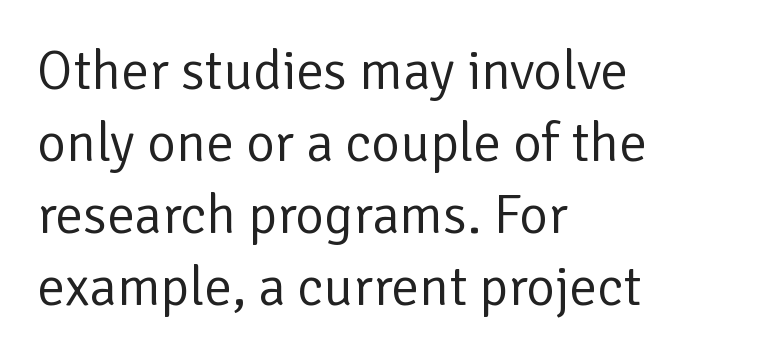
Stroke terminals: plain, sans-serif. These lines keep a tight, regular rhythm from letter to letter. The words here are not underlined. Stems here are at most as thick as an everyday book face. Students, observe: this is what conventionally led text looks like. The specimen reads as upright at a glance.
